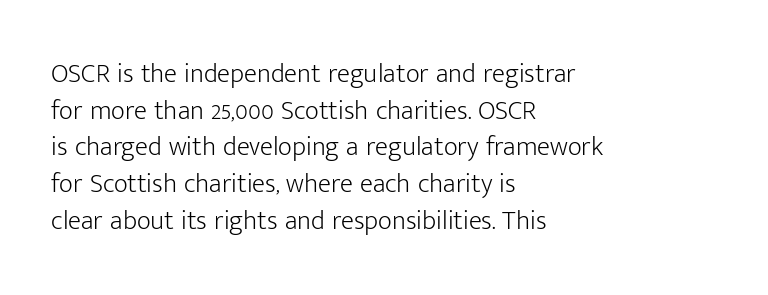
Reading down the block, your eye returns to a fixed left position each line. Do the letters lean? They stand straight. The strip under each line holds only bare page. Bold? No — there's no thickening of the strokes. Line spacing here is normal. Glyph-to-glyph distance matches everyday printed text.
